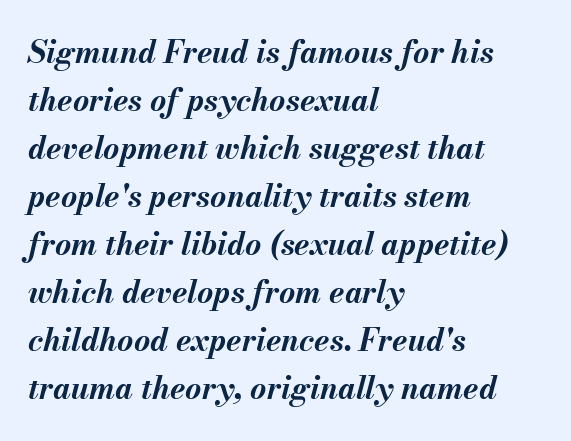
The image shows 31 px bold type, italic (leaning right); set left-aligned, normal line spacing (1.55x), normal letter spacing, not underlined; medium stroke contrast and a small x-height.
